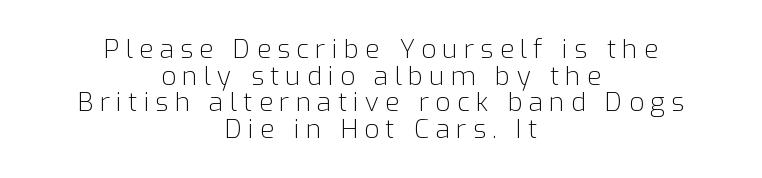
The image shows 26 px text type, upright; set centered, tight line spacing (1.02x), unusually wide letter spacing (+0.24 em), not underlined.
